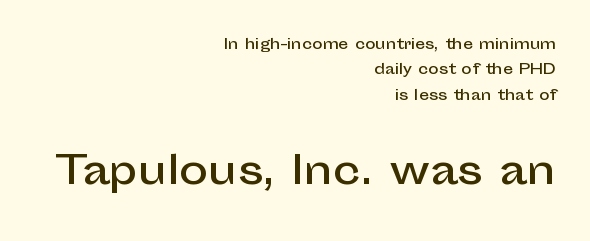
Q: Is the text italic (slanted)? A: No, it is upright.
Q: Is the typeface a serif or a sans-serif typeface? A: Sans-serif.
Q: Is the text underlined? A: No.
Q: How is the paragraph aligned? A: Right-aligned.
Q: Is the spacing between letters normal or unusually wide? A: Normal.
Q: Which block of text is set in a larger size, the first (top) or the second (bottom)? A: The second (bottom) one.
Q: Width (condensed, normal, or wide)? A: Normal.
Q: Stroke contrast? A: Low.
Q: x-height? A: Medium.
Q: Monospaced? A: No.
